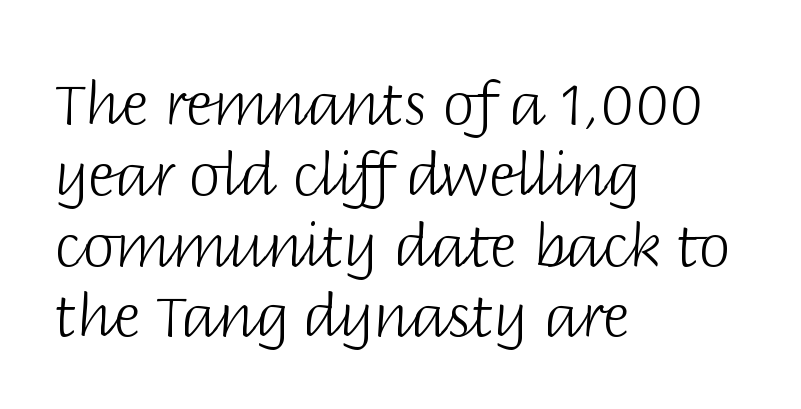
Q: Is the text bold? A: No.
Q: Is the text italic (slanted)? A: No, it is upright.
Q: Is the typeface a serif or a sans-serif typeface? A: Sans-serif.
Q: Is the text underlined? A: No.
Q: How is the paragraph aligned? A: Left-aligned.
Q: Is the spacing between letters normal or unusually wide? A: Normal.
Q: Width (condensed, normal, or wide)? A: Normal.
Q: Stroke contrast? A: Low.
Q: x-height? A: Large.
Q: Monospaced? A: No.
